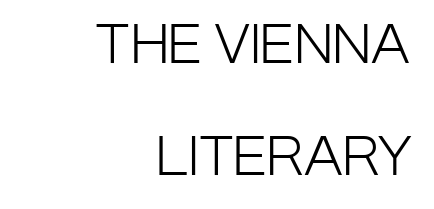
Q: Is the text bold? A: No.
Q: Is the text italic (slanted)? A: No, it is upright.
Q: Is the typeface a serif or a sans-serif typeface? A: Sans-serif.
Q: Is the text underlined? A: No.
Q: How is the paragraph aligned? A: Right-aligned.
Q: Is the spacing between letters normal or unusually wide? A: Normal.
Q: Is the spacing between lines tight, normal or loose? A: Loose.
Q: Width (condensed, normal, or wide)? A: Condensed.
Q: Stroke contrast? A: Low.
Q: x-height? A: Large.
Q: Monospaced? A: No.
